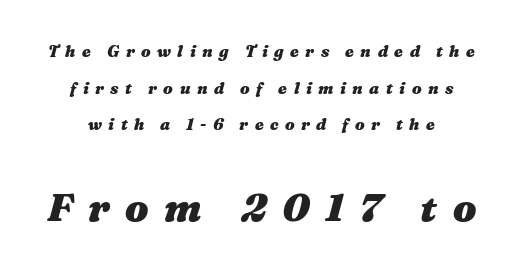
{"italic": "yes", "lean": "right", "slant_degrees": 16, "bold": "yes", "weight": "heavy", "width": "wide", "stroke_contrast": "medium", "x_height": "medium", "monospaced": "no", "underline": "no", "line_spacing": "loose", "line_spacing_ratio": 2.29, "letter_spacing": "wide", "letter_spacing_em": 0.4, "larger_block": "second", "size_ratio": 2.44, "glyph_px": 39}
